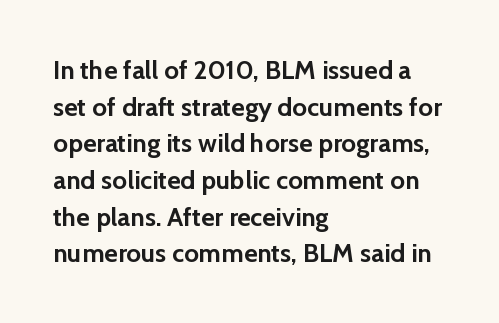
{"italic": "no", "bold": "yes", "underline": "no", "align": "left", "line_spacing": "normal", "line_spacing_ratio": 1.41, "letter_spacing": "normal", "letter_spacing_em": 0.0, "glyph_px": 26}
